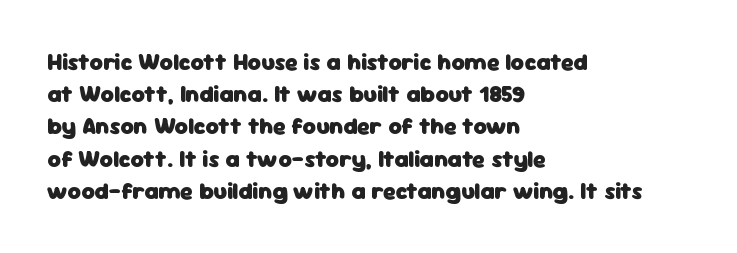
Q: Is the text bold? A: Yes.
Q: Is the text italic (slanted)? A: No, it is upright.
Q: Is the text underlined? A: No.
Q: How is the paragraph aligned? A: Left-aligned.
Q: Is the spacing between letters normal or unusually wide? A: Normal.
Q: Is the spacing between lines tight, normal or loose? A: Normal.
